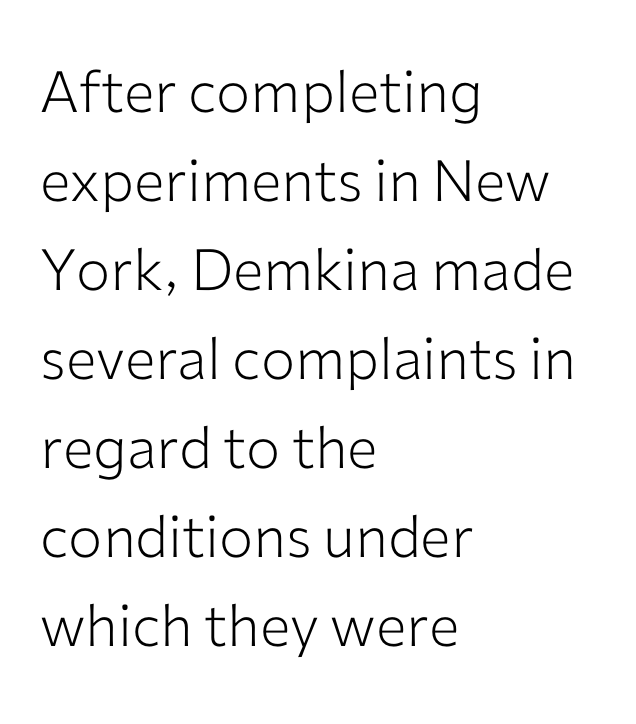
{"serif": "no", "italic": "no", "bold": "no", "weight": "light", "width": "normal", "stroke_contrast": "low", "x_height": "medium", "monospaced": "no", "underline": "no", "align": "left", "line_spacing": "normal", "line_spacing_ratio": 1.56, "letter_spacing": "normal", "letter_spacing_em": 0.0, "glyph_px": 57}
